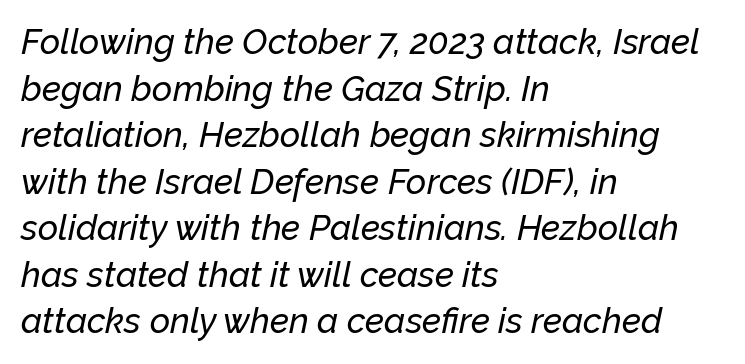
The image shows 35 px text type, italic (leaning right); set left-aligned, normal line spacing (1.33x), normal letter spacing, not underlined; low stroke contrast and a medium x-height.
